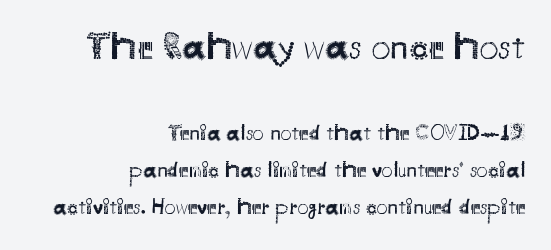
{"serif": "no", "italic": "no", "bold": "no", "weight": "regular", "width": "normal", "stroke_contrast": "medium", "x_height": "small", "monospaced": "no", "underline": "no", "align": "right", "line_spacing": "normal", "line_spacing_ratio": 1.69, "letter_spacing": "normal", "letter_spacing_em": 0.0, "larger_block": "first", "size_ratio": 1.73, "glyph_px": 38}
